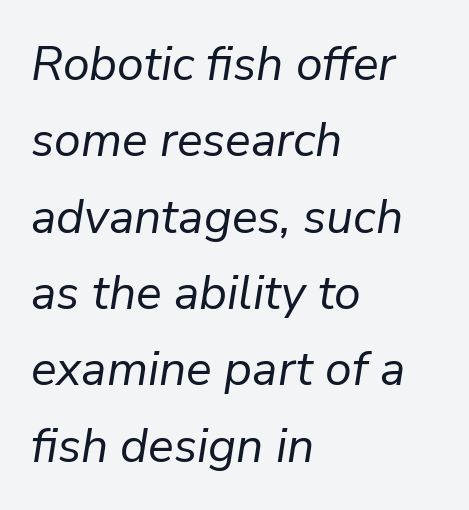
The image shows 48 px regular-weight type, italic (leaning right); set left-aligned, normal line spacing (1.59x), normal letter spacing, not underlined; low stroke contrast and a medium x-height.
